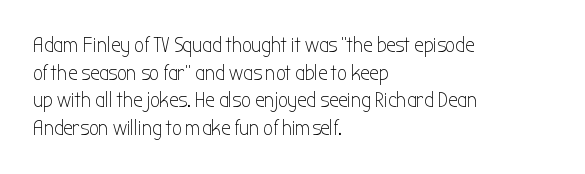
Teacher's note: observe the even left margin — that is flush-left alignment. The line texture is even and compact thanks to regular tracking. The lettering stays uniformly vertical, giving the passage a roman look. The baseline area is clear.
